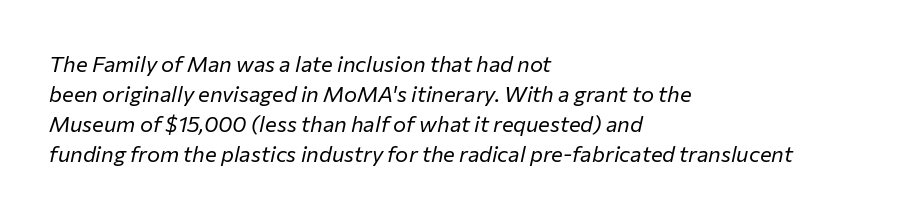
{"italic": "yes", "lean": "right", "slant_degrees": 12, "bold": "no", "underline": "no", "align": "left", "line_spacing": "normal", "line_spacing_ratio": 1.37, "letter_spacing": "normal", "letter_spacing_em": 0.0, "glyph_px": 22}
